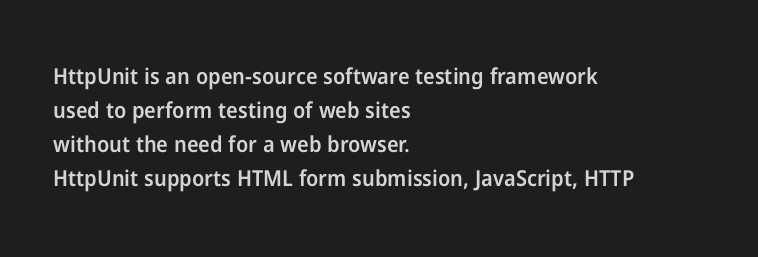
Q: Is the text bold? A: Semi-bold.
Q: Is the text italic (slanted)? A: No, it is upright.
Q: Is the text underlined? A: No.
Q: How is the paragraph aligned? A: Left-aligned.
Q: Is the spacing between letters normal or unusually wide? A: Normal.
Q: Is the spacing between lines tight, normal or loose? A: Normal.
